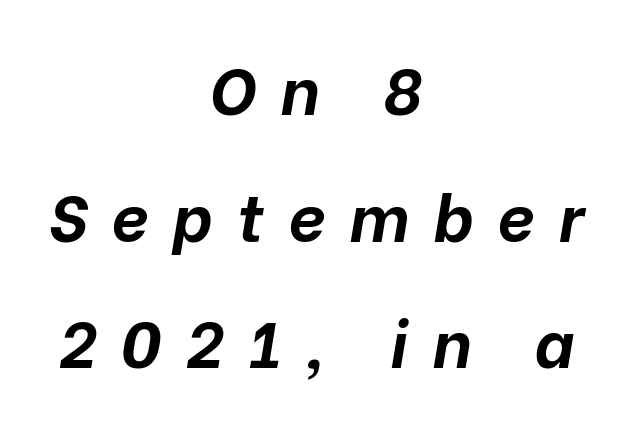
The image shows 65 px bold type, italic (leaning right); set centered, loose line spacing (1.95x), unusually wide letter spacing (+0.37 em), not underlined; low stroke contrast and a medium x-height.
